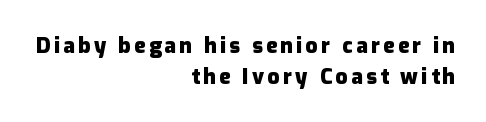
Unlike italic type, these characters show no tilt at all. The space beneath each line is pristine and unruled. Set as a true bold cut, around the 700 mark. The rag falls on the left side of this text block.
